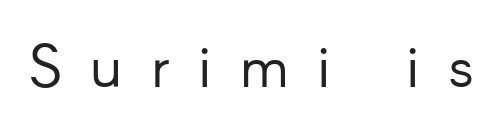
{"serif": "no", "italic": "no", "bold": "no", "weight": "light", "width": "normal", "stroke_contrast": "low", "x_height": "small", "monospaced": "no", "underline": "no", "letter_spacing": "wide", "letter_spacing_em": 0.46, "glyph_px": 62}
